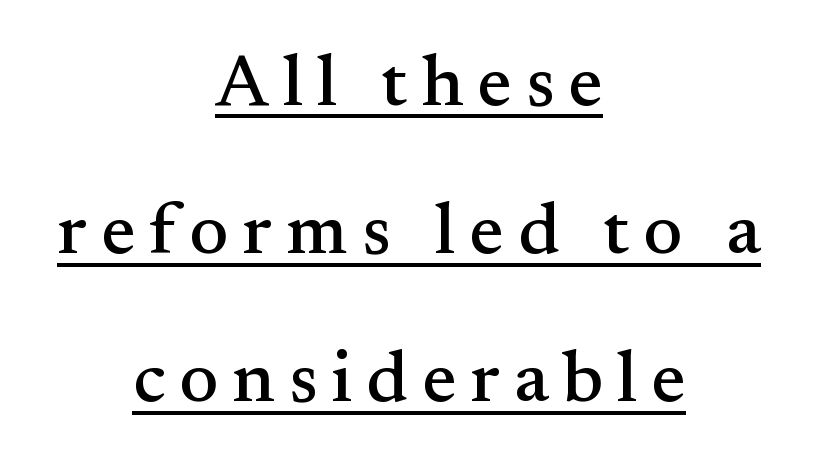
{"serif": "yes", "italic": "no", "width": "normal", "stroke_contrast": "medium", "x_height": "small", "monospaced": "no", "underline": "yes", "align": "center", "line_spacing": "loose", "line_spacing_ratio": 2.03, "glyph_px": 73}
